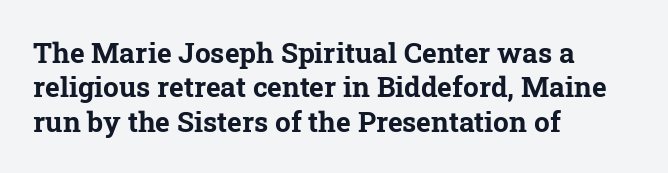
{"serif": "yes", "bold": "yes", "weight": "bold", "width": "normal", "stroke_contrast": "low", "x_height": "medium", "monospaced": "no", "underline": "no", "align": "left", "line_spacing_ratio": 1.23, "letter_spacing": "normal", "letter_spacing_em": 0.0, "glyph_px": 28}
